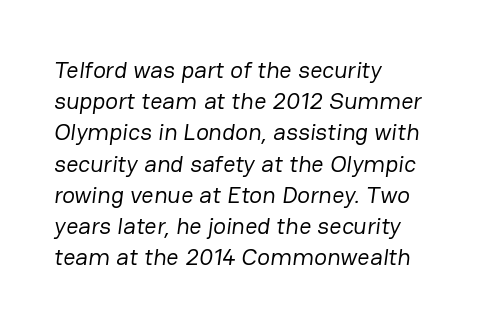
Q: Is the text bold? A: No.
Q: Is the text underlined? A: No.
Q: How is the paragraph aligned? A: Left-aligned.
Q: Is the spacing between letters normal or unusually wide? A: Normal.
Q: Is the spacing between lines tight, normal or loose? A: Normal.
